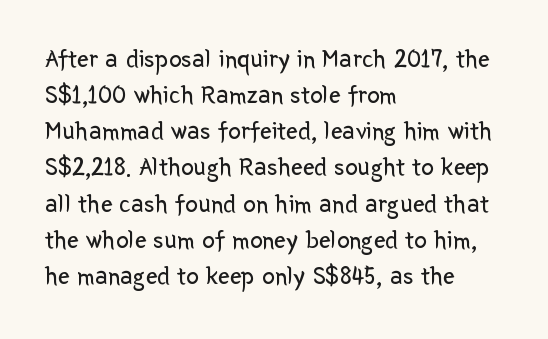
The image shows 26 px text type, upright; set left-aligned, normal line spacing (1.39x), normal letter spacing, not underlined.
